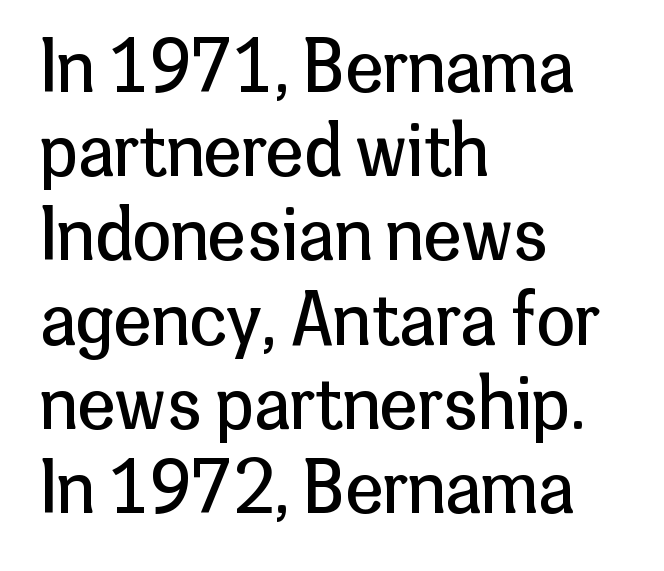
{"serif": "no", "italic": "no", "bold": "no", "weight": "regular", "width": "normal", "stroke_contrast": "low", "x_height": "medium", "monospaced": "no", "underline": "no", "align": "left", "line_spacing_ratio": 1.22, "letter_spacing": "normal", "letter_spacing_em": 0.0, "glyph_px": 69}
